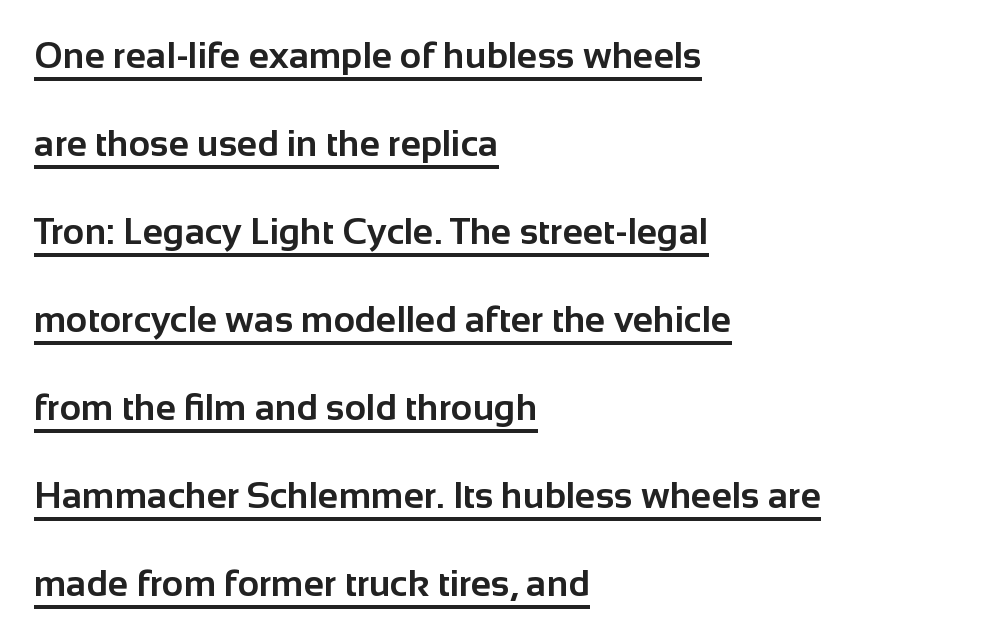
Proportional: the letters do not fall into vertical columns. Teacher's note: observe the even left margin — that is flush-left alignment. The passage shown has conventional tracking throughout. The typesetter has applied underlining to the passage shown. Notice the wide empty band between every row — that's loose leading. This is sans-serif lettering, the kind often seen on screens and signage.
